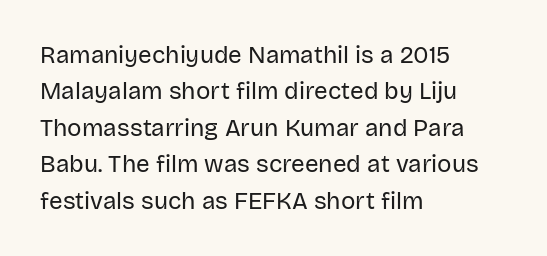
The foot of each line stays bare and open. These lines stack with their left ends in a neat column. Italic: no, the glyphs are upright roman. These lines sit exactly where default settings would place them.
